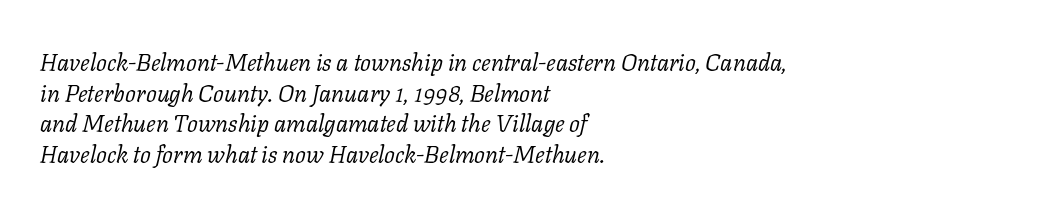
{"italic": "yes", "lean": "right", "slant_degrees": 11, "bold": "no", "underline": "no", "align": "left", "line_spacing": "normal", "line_spacing_ratio": 1.28, "letter_spacing": "normal", "letter_spacing_em": 0.0, "glyph_px": 24}
